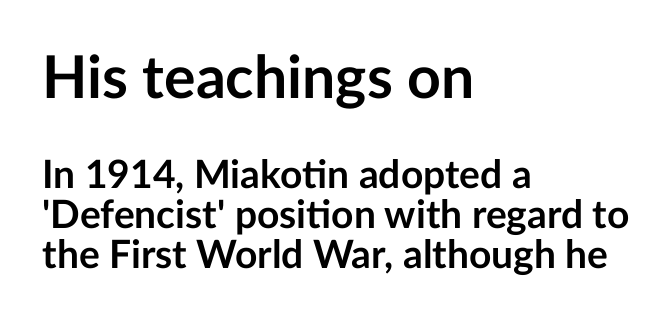
The image shows 59 px semibold sans-serif type, upright; set left-aligned, tight line spacing (1.03x), normal letter spacing, not underlined; the first (top) block is 1.51x larger; low stroke contrast and a medium x-height.
